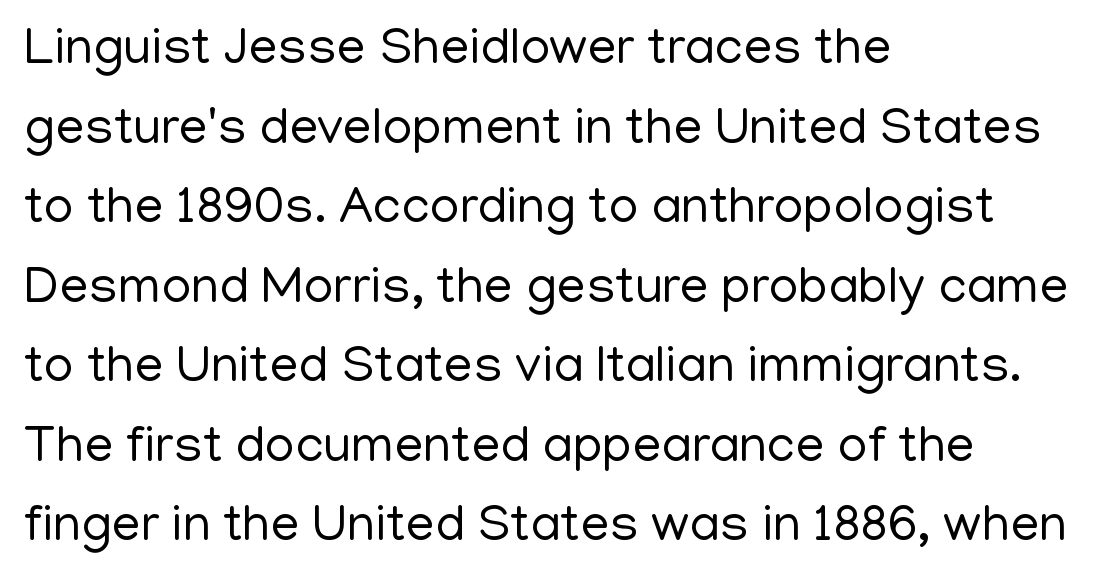
The passage shown is not underscored anywhere. The cut favours lightness, reaching ordinary text weight at its darkest. You could not count columns in this text — the font is proportionally spaced. The line texture is even and compact thanks to regular tracking. This block has exactly the height ordinary leading produces. A student would call this left alignment; a typographer would say flush left, rag right.
